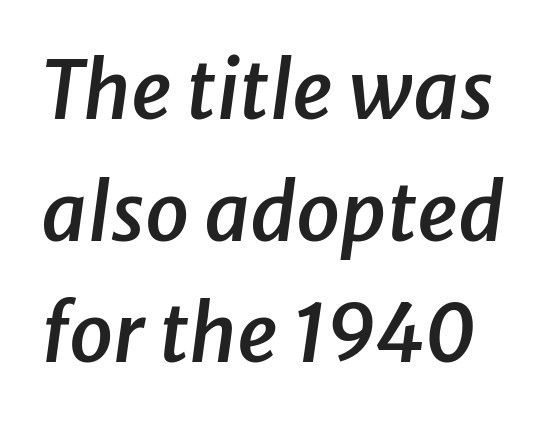
{"italic": "yes", "lean": "right", "slant_degrees": 8, "bold": "semi", "weight": "semibold", "width": "normal", "stroke_contrast": "low", "x_height": "medium", "monospaced": "no", "underline": "no", "line_spacing": "normal", "line_spacing_ratio": 1.54, "letter_spacing": "normal", "letter_spacing_em": 0.0, "glyph_px": 79}
